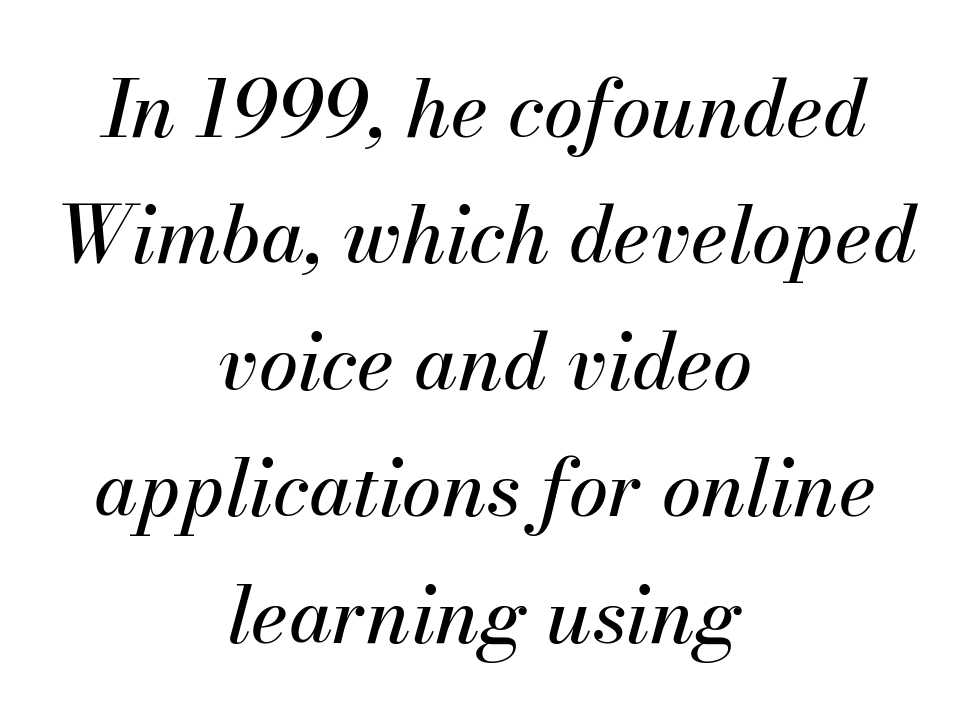
Q: Is the text italic (slanted)? A: Yes, it leans right by about 13 degrees.
Q: Is the text underlined? A: No.
Q: How is the paragraph aligned? A: Centered.
Q: Is the spacing between letters normal or unusually wide? A: Normal.
Q: Is the spacing between lines tight, normal or loose? A: Normal.
Q: Width (condensed, normal, or wide)? A: Normal.
Q: Stroke contrast? A: Medium.
Q: x-height? A: Small.
Q: Monospaced? A: No.
